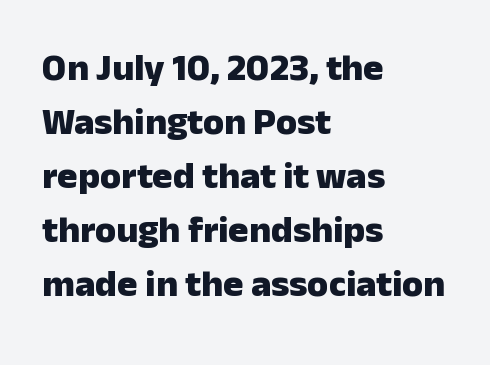
The image shows 38 px heavy sans-serif type, upright; set left-aligned, normal line spacing (1.42x), normal letter spacing, not underlined; low stroke contrast and a medium x-height.
